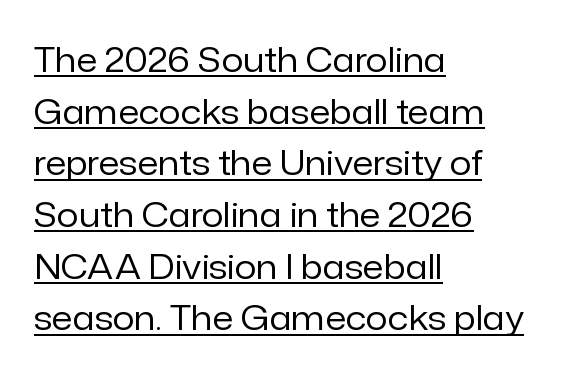
The face used here is proportionally spaced, like ordinary book or web type. Compared with typical paragraphs, the rows here are spaced about the same. Heft: none added — not bold. Honestly, the letter spacing is just normal — you wouldn't notice it. The glyphs are accompanied by a horizontal stroke just below them. The lines in this sample share a left origin and differ only in where they stop.
